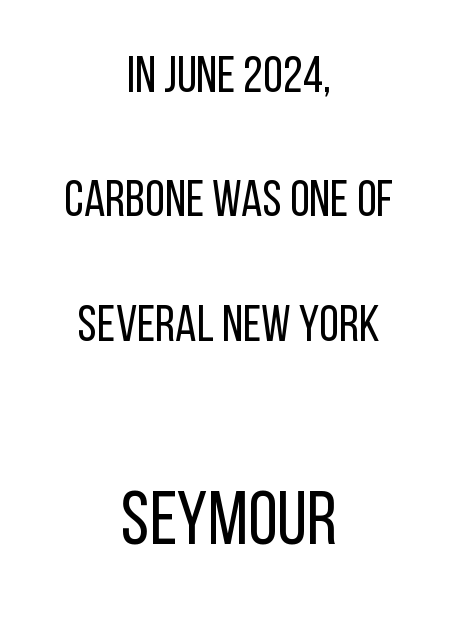
The image shows 76 px regular-weight, condensed sans-serif type, upright; set centered, loose line spacing (2.44x), normal letter spacing, not underlined; the second (bottom) block is 1.49x larger; low stroke contrast and a large x-height.
